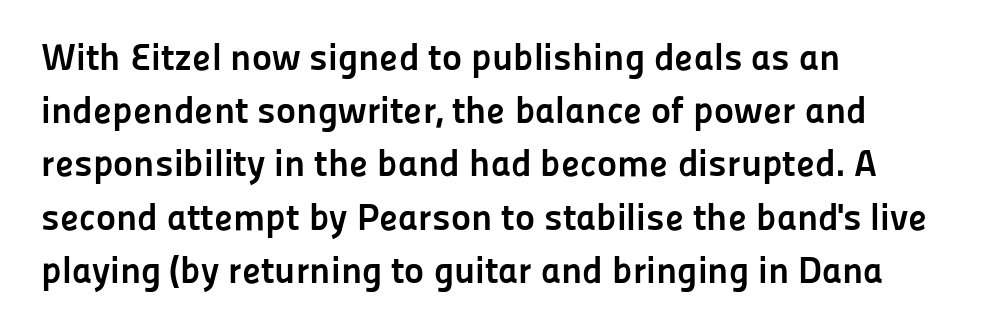
Q: Is the text bold? A: Yes.
Q: Is the text italic (slanted)? A: No, it is upright.
Q: Is the typeface a serif or a sans-serif typeface? A: Sans-serif.
Q: Is the text underlined? A: No.
Q: How is the paragraph aligned? A: Left-aligned.
Q: Is the spacing between letters normal or unusually wide? A: Normal.
Q: Is the spacing between lines tight, normal or loose? A: Normal.
Q: Width (condensed, normal, or wide)? A: Normal.
Q: Stroke contrast? A: Low.
Q: x-height? A: Medium.
Q: Monospaced? A: No.
